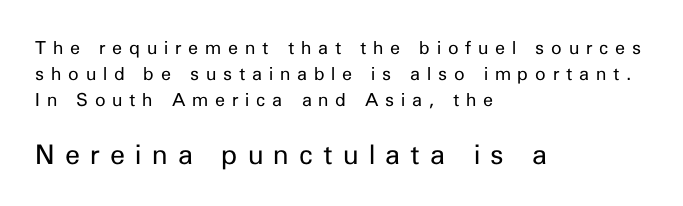
The image shows 27 px text type, upright; set left-aligned, normal line spacing (1.45x), unusually wide letter spacing (+0.38 em), not underlined; the second (bottom) block is 1.5x larger.
